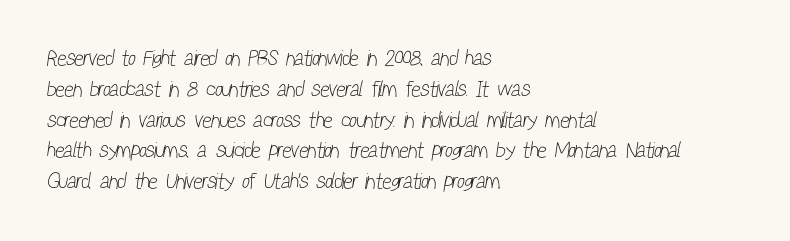
Q: Is the text bold? A: No.
Q: Is the text underlined? A: No.
Q: How is the paragraph aligned? A: Left-aligned.
Q: Is the spacing between letters normal or unusually wide? A: Normal.
Q: Is the spacing between lines tight, normal or loose? A: Normal.
